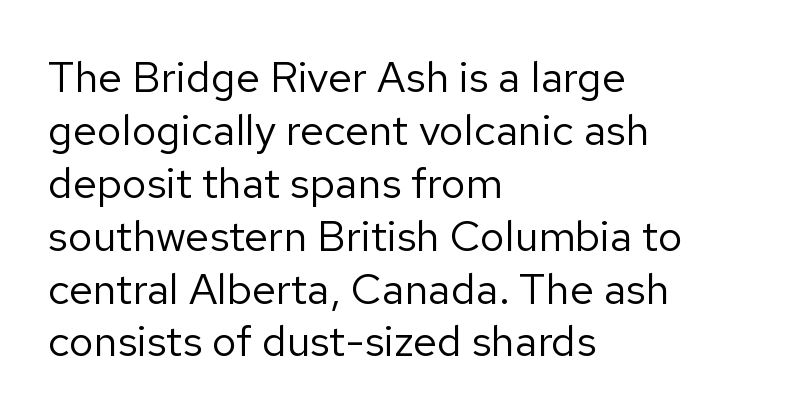
{"serif": "no", "italic": "no", "bold": "no", "weight": "regular", "width": "normal", "stroke_contrast": "low", "x_height": "medium", "monospaced": "no", "underline": "no", "align": "left", "line_spacing_ratio": 1.23, "letter_spacing": "normal", "letter_spacing_em": 0.0, "glyph_px": 43}
